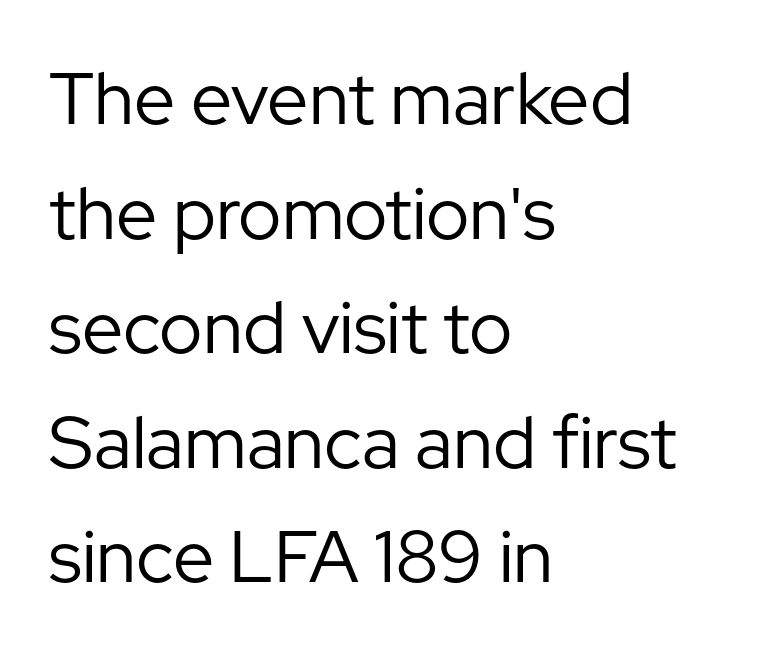
No word sits above an underline. Is this a sans? Yes — the strokes have no serifs. The axis of the letterforms is exactly vertical. Ink coverage per letter is moderate at most. These lines are rendered in a variable-pitch font. The type is set solid horizontally, with unmodified tracking.
